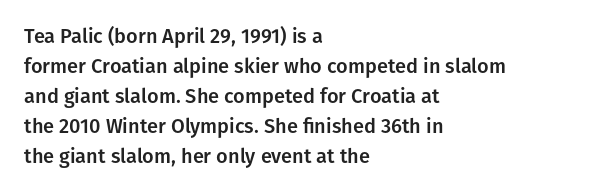
The image shows 20 px text type, upright; set left-aligned, normal line spacing (1.5x), normal letter spacing, not underlined.
